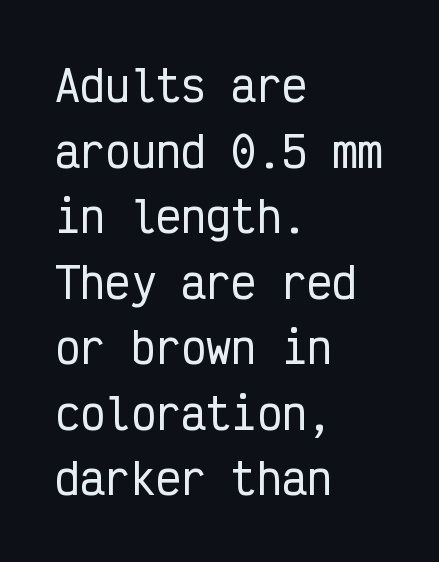
{"serif": "no", "italic": "no", "width": "condensed", "stroke_contrast": "low", "x_height": "medium", "monospaced": "yes", "underline": "no", "align": "left", "line_spacing": "normal", "line_spacing_ratio": 1.56, "letter_spacing": "normal", "letter_spacing_em": 0.0, "glyph_px": 42}
